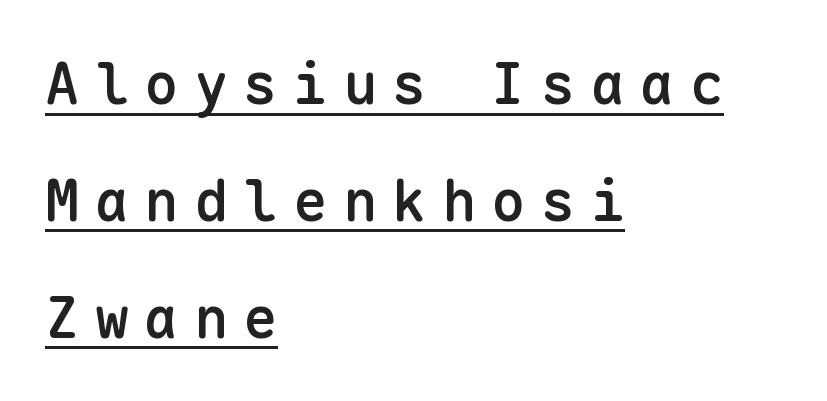
Q: Is the text bold? A: Semi-bold.
Q: Is the text italic (slanted)? A: No, it is upright.
Q: Is the typeface a serif or a sans-serif typeface? A: Sans-serif.
Q: Is the text underlined? A: Yes.
Q: How is the paragraph aligned? A: Left-aligned.
Q: Is the spacing between letters normal or unusually wide? A: Unusually wide.
Q: Is the spacing between lines tight, normal or loose? A: Loose.
Q: Width (condensed, normal, or wide)? A: Normal.
Q: Stroke contrast? A: Low.
Q: x-height? A: Medium.
Q: Monospaced? A: Yes.
